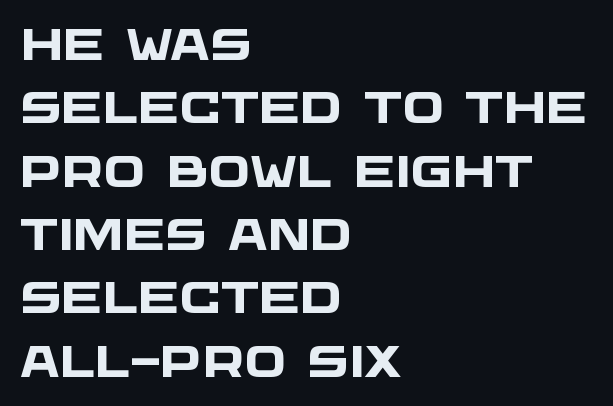
{"serif": "no", "bold": "yes", "weight": "heavy", "width": "wide", "stroke_contrast": "low", "x_height": "large", "monospaced": "no", "underline": "no", "align": "left", "line_spacing": "normal", "line_spacing_ratio": 1.44, "letter_spacing": "normal", "letter_spacing_em": 0.0, "glyph_px": 44}
